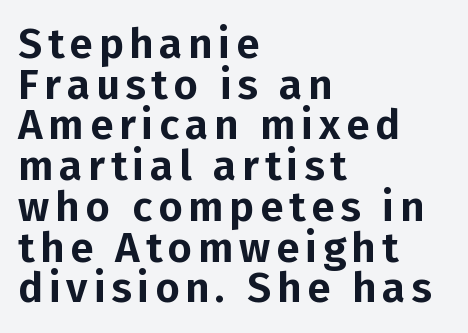
Style check: upright. You can tell from the bare stems that sans-serif type was used. A clean baseline with only descenders dipping below it. This rendering uses left alignment, leaving the right contour irregular.
